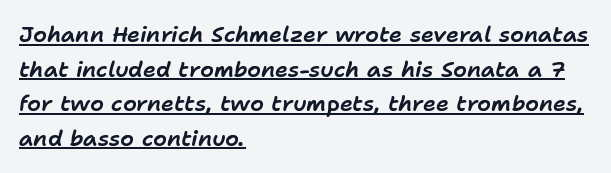
There's an unmistakable incline to the writing here. The designer left line spacing at the default. The text block is weighted toward the left margin, trailing off unevenly rightward. The face used here is rendered with its standard letterfit.
